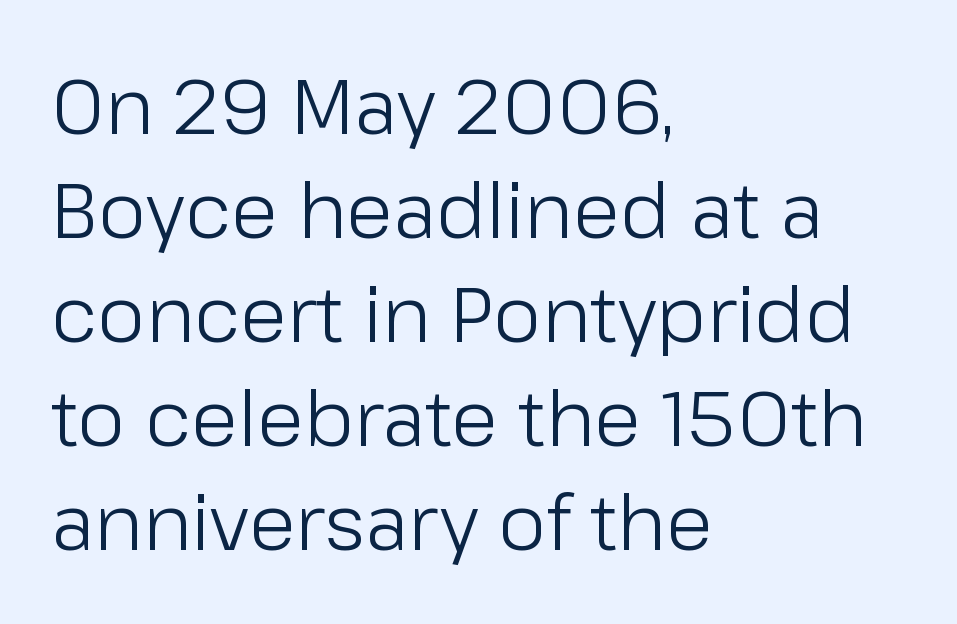
{"serif": "no", "italic": "no", "bold": "no", "weight": "light", "width": "normal", "stroke_contrast": "low", "x_height": "medium", "monospaced": "no", "underline": "no", "align": "left", "line_spacing": "normal", "line_spacing_ratio": 1.35, "letter_spacing": "normal", "letter_spacing_em": 0.0, "glyph_px": 77}
